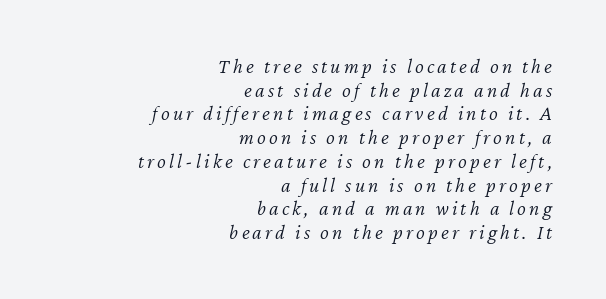
Descender tails drop into unmarked territory. The paragraph shown leans on its right margin. Counters stay open thanks to moderate or lighter strokes. The whole block is typeset with a tilt. The vertical gap from one line to the next is small.
